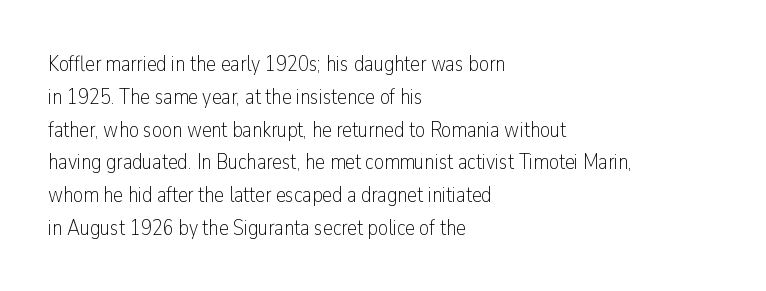
Descender tails drop into unmarked territory. Vertically, the passage feels balanced, rows spaced as you'd expect. The typesetter chose a ragged-right arrangement here. The typography opts for an upright posture over an oblique one. The rendering keeps characters at their native spacing. Stroke mass is kept to a normal reading level or below.
